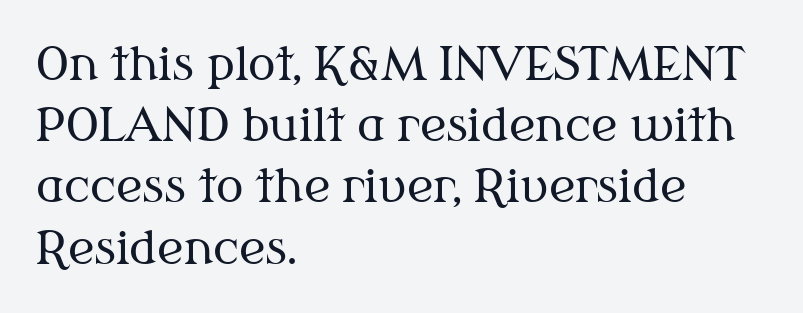
The image shows 46 px regular-weight serif type, upright; set left-aligned, normal line spacing (1.33x), normal letter spacing, not underlined; medium stroke contrast and a medium x-height.
